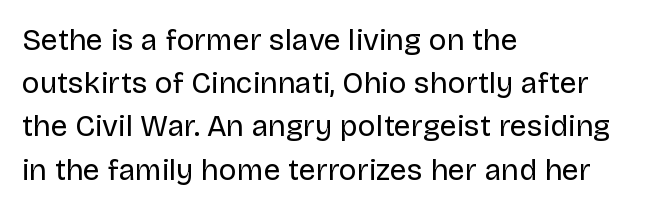
This rendering features lettering with no underline. Leading matches the norm, producing a regular column. Varying glyph widths throughout — classic text-font behaviour. Casual observation: everything's shoved over to the left. I'd call this a sans setting — the letters go barefoot. The letters stand straight up with perfectly vertical stems.
